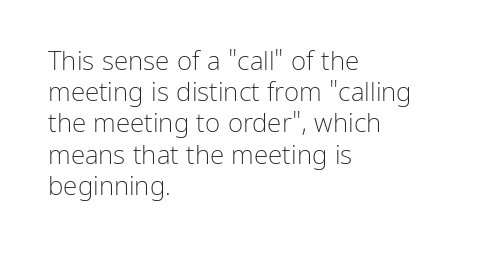
{"italic": "no", "bold": "no", "underline": "no", "align": "left", "line_spacing_ratio": 1.2, "letter_spacing": "normal", "letter_spacing_em": 0.0, "glyph_px": 26}
